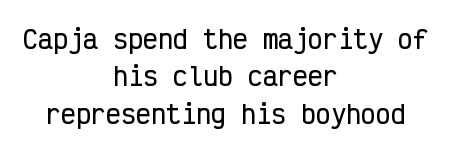
The image shows 25 px text type, upright; set centered, normal line spacing (1.5x), normal letter spacing, not underlined.
